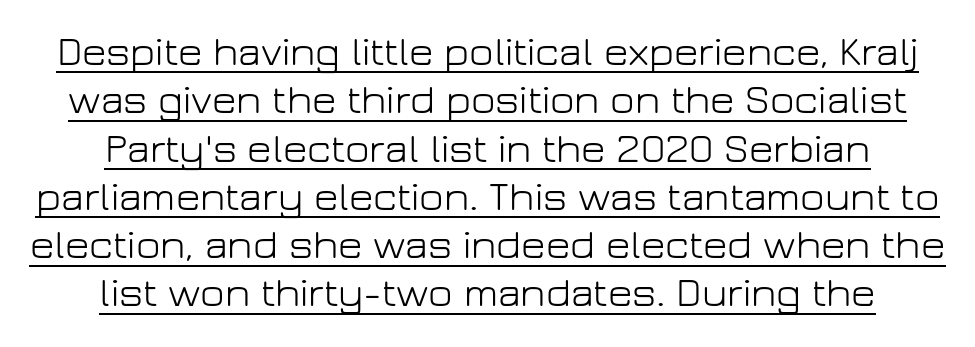
The image shows 42 px light sans-serif type, upright; set centered, tight line spacing (1.15x), normal letter spacing, underlined; low stroke contrast and a medium x-height.
